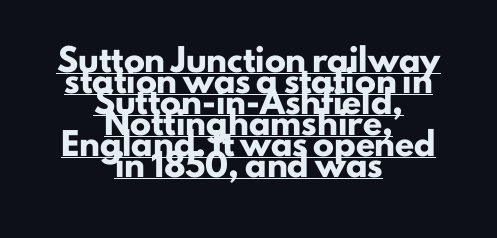
The image shows 21 px bold type, upright; set centered, tight line spacing (1.0x), normal letter spacing, underlined.
